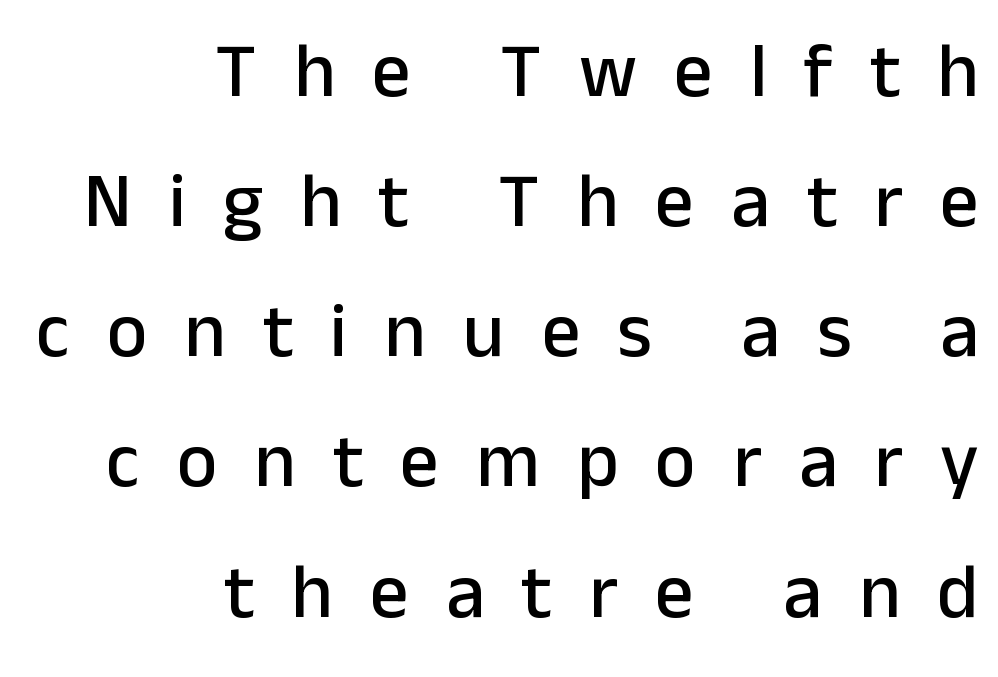
The string is rendered with underlining switched off. Unlike italic type, these characters show no tilt at all. Visually the block forms a straight wall on the right and a jagged coastline on the left. These lines are composed in type without serifs. Leading matches the norm, producing a regular column. Note the varied advance widths — an 'i' is clearly narrower than an 'm'.
